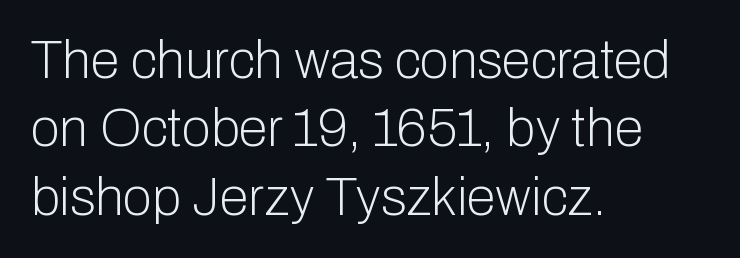
Q: Is the text bold? A: No.
Q: Is the text italic (slanted)? A: No, it is upright.
Q: Is the typeface a serif or a sans-serif typeface? A: Sans-serif.
Q: Is the text underlined? A: No.
Q: How is the paragraph aligned? A: Left-aligned.
Q: Is the spacing between letters normal or unusually wide? A: Normal.
Q: Is the spacing between lines tight, normal or loose? A: Normal.
Q: Width (condensed, normal, or wide)? A: Normal.
Q: Stroke contrast? A: Low.
Q: x-height? A: Medium.
Q: Monospaced? A: No.
